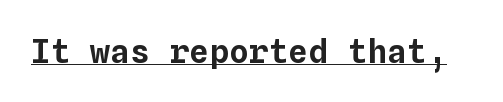
The image shows 33 px text type, upright, monospaced; set normal letter spacing, underlined; low stroke contrast and a medium x-height.
